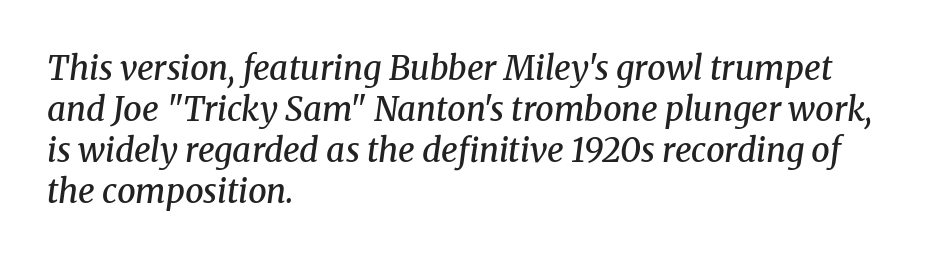
Q: Is the text bold? A: Semi-bold.
Q: Is the text italic (slanted)? A: Yes, it leans right by about 8 degrees.
Q: Is the typeface a serif or a sans-serif typeface? A: Serif.
Q: Is the text underlined? A: No.
Q: How is the paragraph aligned? A: Left-aligned.
Q: Is the spacing between letters normal or unusually wide? A: Normal.
Q: Width (condensed, normal, or wide)? A: Normal.
Q: Stroke contrast? A: Medium.
Q: x-height? A: Medium.
Q: Monospaced? A: No.
